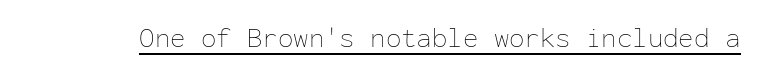
The image shows 28 px thin type, upright, monospaced; set normal letter spacing, underlined; low stroke contrast and a medium x-height.
